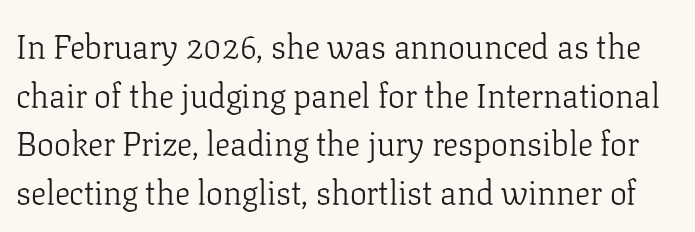
{"serif": "yes", "italic": "no", "bold": "no", "weight": "light", "width": "normal", "stroke_contrast": "low", "x_height": "medium", "monospaced": "no", "underline": "no", "line_spacing": "normal", "line_spacing_ratio": 1.43, "letter_spacing": "normal", "letter_spacing_em": 0.0, "glyph_px": 34}
